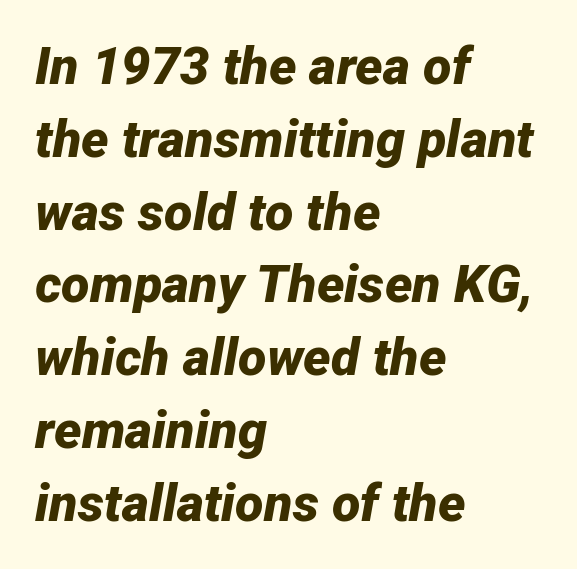
{"italic": "yes", "lean": "right", "slant_degrees": 12, "bold": "yes", "weight": "bold", "width": "normal", "stroke_contrast": "low", "x_height": "medium", "monospaced": "no", "underline": "no", "align": "left", "line_spacing": "normal", "line_spacing_ratio": 1.4, "letter_spacing": "normal", "letter_spacing_em": 0.0, "glyph_px": 52}
